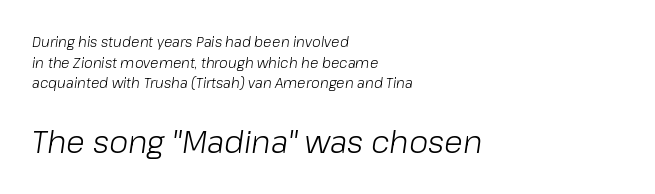
The image shows 31 px light type, italic (leaning right); set left-aligned, normal line spacing (1.48x), normal letter spacing, not underlined; the second (bottom) block is 2.21x larger; low stroke contrast and a medium x-height.
